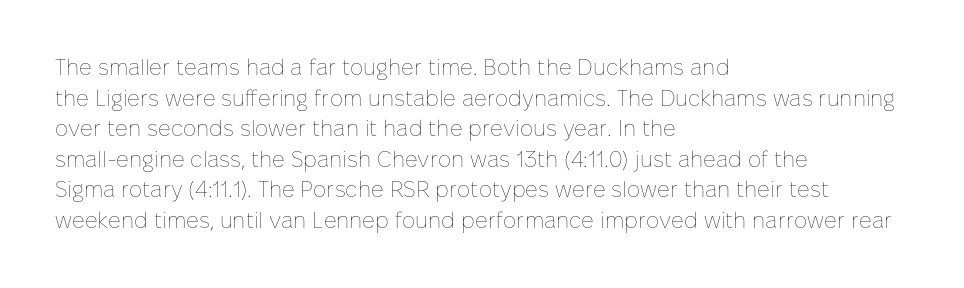
The image shows 22 px text type, upright; set left-aligned, normal line spacing (1.39x), normal letter spacing, not underlined.
